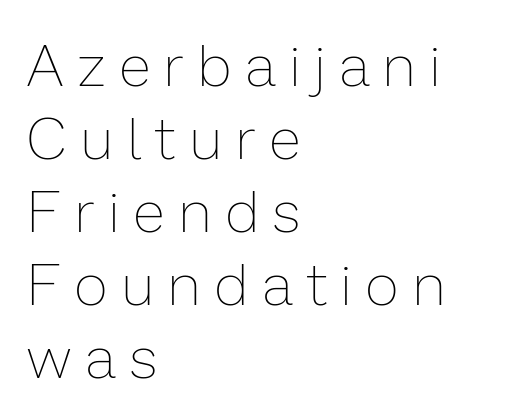
Students, observe: this is what conventionally led text looks like. Glyph-to-glyph distance is far greater than everyday printed text. Does the lettering tilt? It doesn't — this is upright. On a weight scale, this lands at 450 or below. Quick note: underline off. Is the block centered? No — it sits flush against the left margin.
